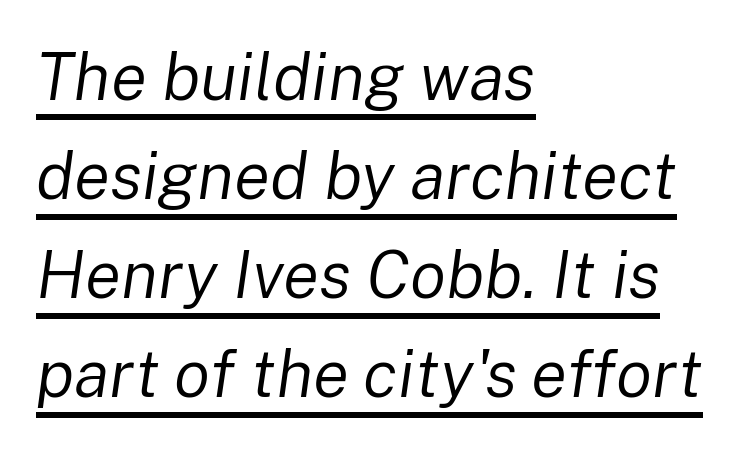
The image shows 67 px regular-weight type, italic (leaning right); set left-aligned, normal line spacing (1.48x), normal letter spacing, underlined; low stroke contrast and a medium x-height.
